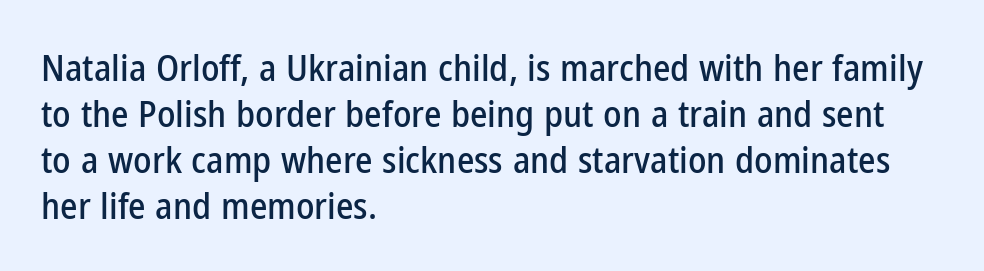
The passage shown is typeset with a sans-serif family. Spacing verdict: proportional, widths tailored to each character. Rule under the text: the space is simply empty. The type sits square on the baseline with zero lean.
